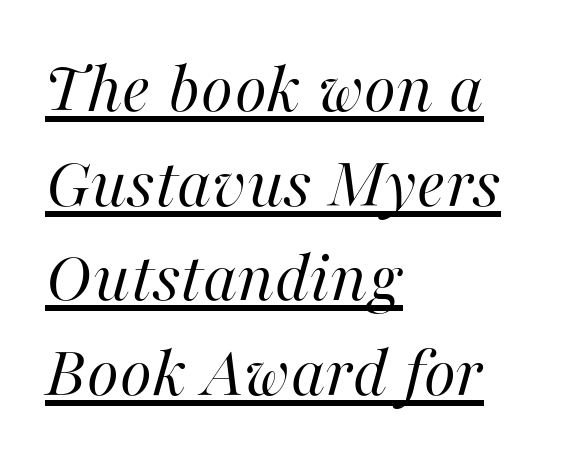
Q: Is the text bold? A: No.
Q: Is the text italic (slanted)? A: Yes, it leans right by about 16 degrees.
Q: Is the text underlined? A: Yes.
Q: How is the paragraph aligned? A: Left-aligned.
Q: Is the spacing between letters normal or unusually wide? A: Normal.
Q: Is the spacing between lines tight, normal or loose? A: Normal.
Q: Width (condensed, normal, or wide)? A: Normal.
Q: Stroke contrast? A: High.
Q: x-height? A: Medium.
Q: Monospaced? A: No.
